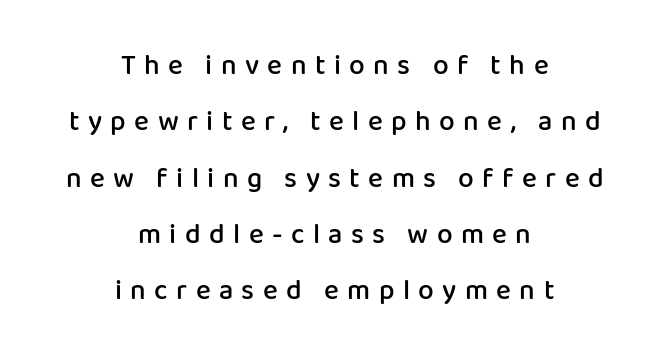
Q: Is the text bold? A: Semi-bold.
Q: Is the text italic (slanted)? A: No, it is upright.
Q: Is the typeface a serif or a sans-serif typeface? A: Sans-serif.
Q: Is the text underlined? A: No.
Q: How is the paragraph aligned? A: Centered.
Q: Is the spacing between letters normal or unusually wide? A: Unusually wide.
Q: Is the spacing between lines tight, normal or loose? A: Loose.
Q: Width (condensed, normal, or wide)? A: Normal.
Q: Stroke contrast? A: Low.
Q: x-height? A: Medium.
Q: Monospaced? A: No.
